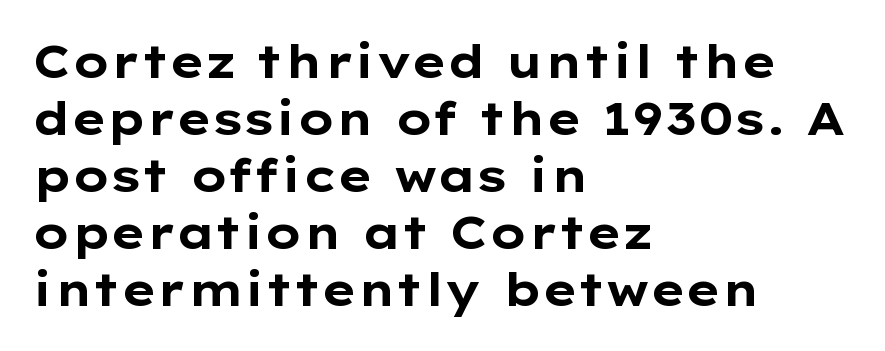
Note the varied advance widths — an 'i' is clearly narrower than an 'm'. Tall strokes in this sample are plumb rather than angled. These lines are composed in type without serifs. Beneath every word, the page is bare. A classic flush-left, rag-right setting is used for this passage.
